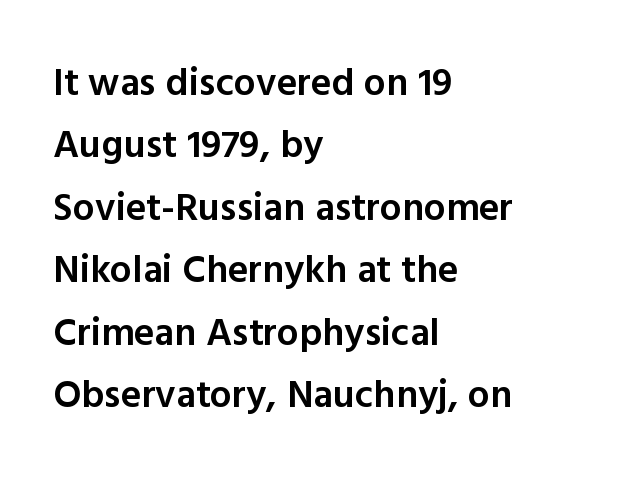
The image shows 39 px semibold sans-serif type, upright; set left-aligned, normal line spacing (1.6x), normal letter spacing, not underlined; a medium x-height.
